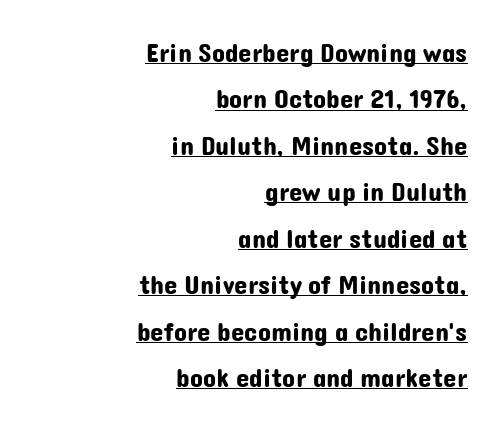
Every character sits straight up, as roman type does. Is the letter spacing exaggerated? No — it looks like the ordinary default. Check the space under the baseline: a stroke is drawn there. This sample is right-justified, so line beginnings fall wherever the words allow.
